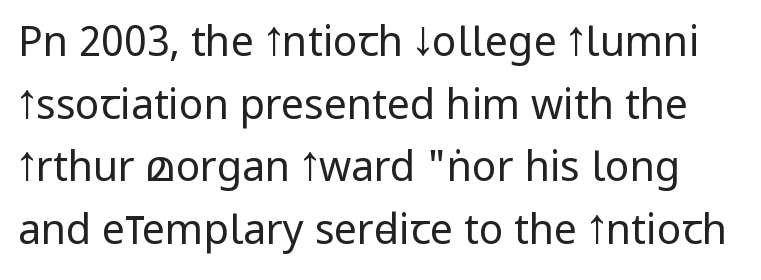
{"serif": "no", "italic": "no", "bold": "no", "weight": "regular", "width": "condensed", "stroke_contrast": "low", "x_height": "large", "monospaced": "no", "underline": "no", "line_spacing": "normal", "line_spacing_ratio": 1.53, "letter_spacing": "normal", "letter_spacing_em": 0.0, "glyph_px": 41}
